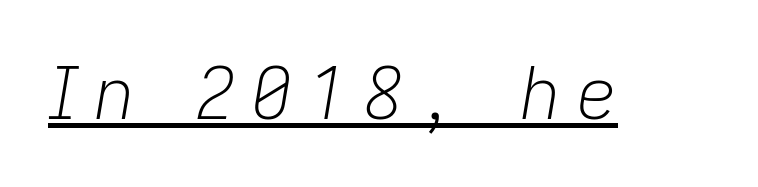
The image shows 72 px light type, italic (leaning right); set unusually wide letter spacing (+0.2 em), underlined; low stroke contrast and a medium x-height.
